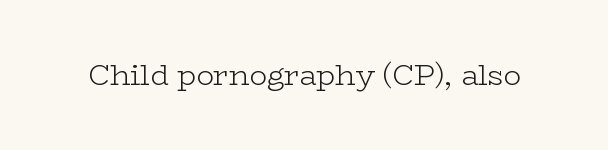
The image shows 29 px light, wide serif type, upright; set normal letter spacing, not underlined; low stroke contrast and a medium x-height.
